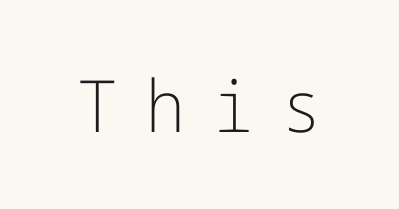
The image shows 72 px light sans-serif type, upright; set unusually wide letter spacing (+0.38 em), not underlined; low stroke contrast and a medium x-height.
